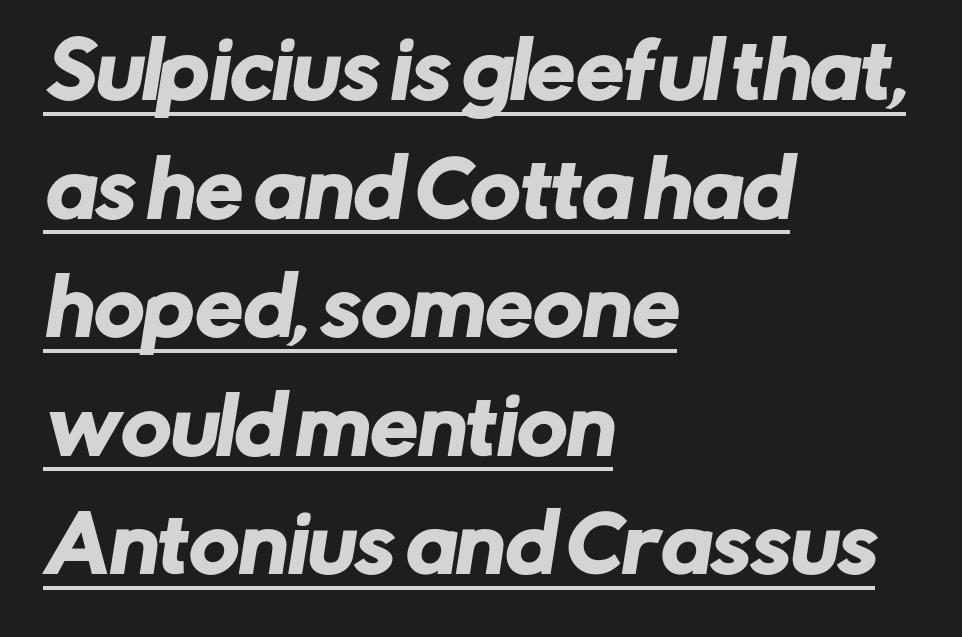
The image shows 76 px sans-serif type; set left-aligned, normal line spacing (1.56x), normal letter spacing, underlined; low stroke contrast and a medium x-height.
